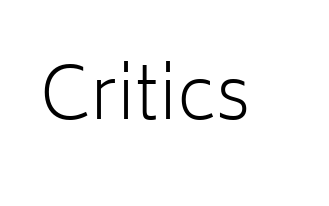
Tall strokes in this sample are plumb rather than angled. Standard letterfit; no display-style spreading of the glyphs. This sample has the flowing, uneven cadence of proportional lettering. Words float on clear page, feet unadorned. Nothing heavy about these letters — not bold at all. Check where the strokes stop: nothing finishes them off — pure sans.
